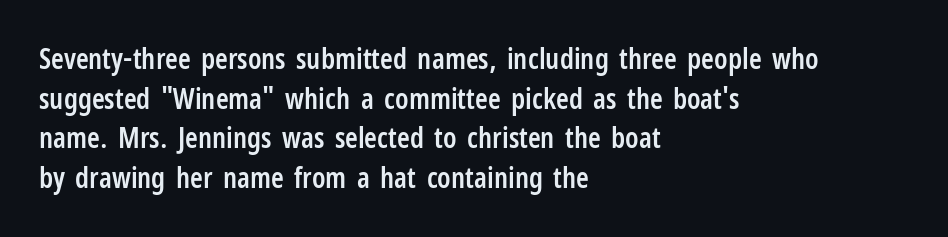
The image shows 29 px semibold, condensed sans-serif type, upright; set left-aligned, normal line spacing (1.37x), normal letter spacing, not underlined; low stroke contrast and a medium x-height.
